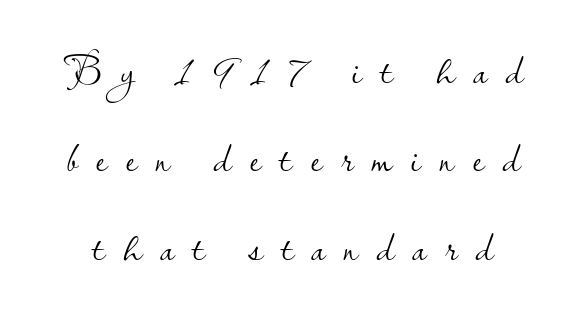
{"serif": "no", "bold": "no", "weight": "light", "width": "normal", "stroke_contrast": "low", "x_height": "small", "monospaced": "no", "underline": "no", "line_spacing": "loose", "line_spacing_ratio": 2.01, "letter_spacing": "wide", "letter_spacing_em": 0.42, "glyph_px": 44}
